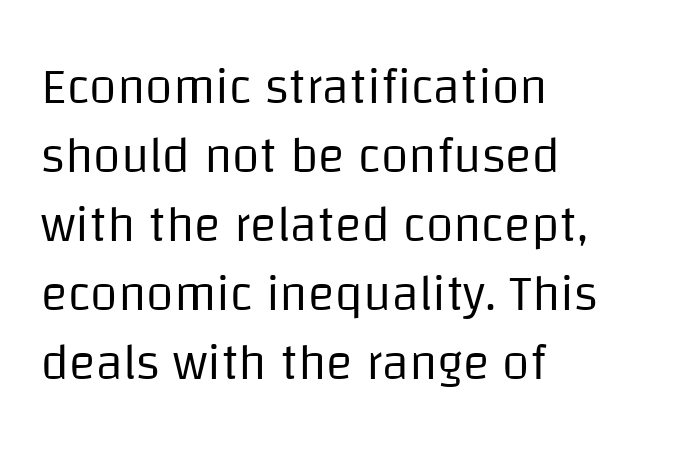
The image shows 50 px regular-weight sans-serif type, upright; set left-aligned, normal line spacing (1.38x), normal letter spacing, not underlined; low stroke contrast and a large x-height.
